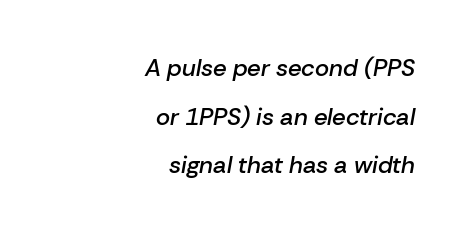
Characters are canted at an angle relative to the baseline's perpendicular. Nobody drew a line under any word here. Is there much room between lines? Yes — plenty of vertical air separates them. Set as a demibold, roughly 600 on the weight scale.
